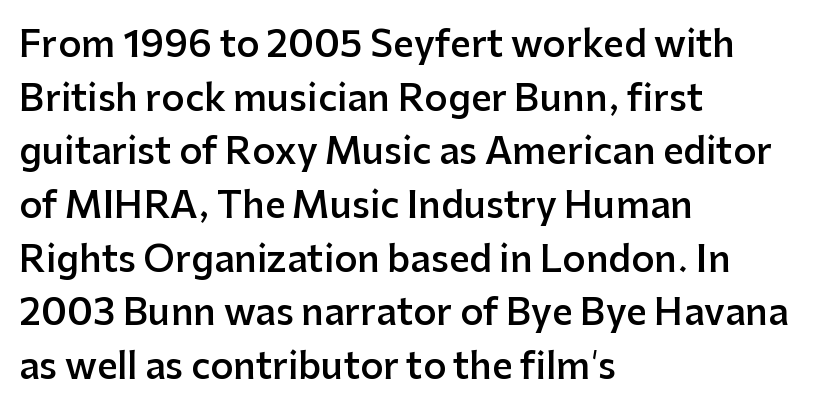
The space beneath each line is pristine and unruled. What's the leading like? Ordinary, nothing unusual. You can tell it's not italic because the verticals are truly vertical. You could not count columns in this text — the font is proportionally spaced. Check where the strokes stop: nothing finishes them off — pure sans. Short and long lines alike share a common starting point at left.
